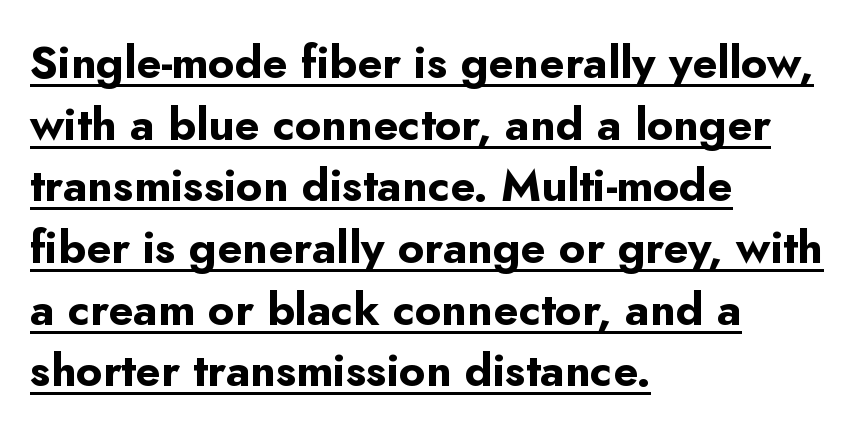
Summary of vertical rhythm: regular, with standard interline spacing. The font family rendered here belongs to the sans-serif group. Where is the straight margin? On the left. Proportional: the letters do not fall into vertical columns. Nothing unusual about the tracking: characters are spaced as the font intends.
